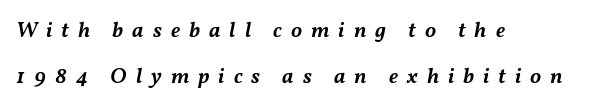
Q: Is the text bold? A: Semi-bold.
Q: Is the text italic (slanted)? A: Yes, it leans right by about 11 degrees.
Q: Is the text underlined? A: No.
Q: How is the paragraph aligned? A: Left-aligned.
Q: Is the spacing between letters normal or unusually wide? A: Unusually wide.
Q: Is the spacing between lines tight, normal or loose? A: Loose.
